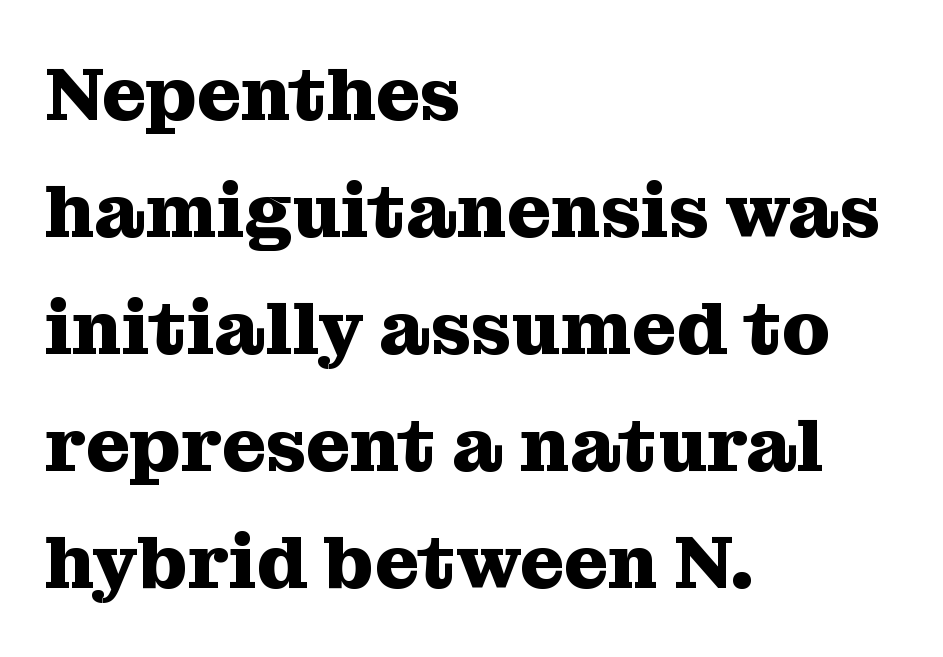
The image shows 76 px heavy serif type, upright; set left-aligned, normal line spacing (1.54x), normal letter spacing, not underlined; medium stroke contrast and a medium x-height.
